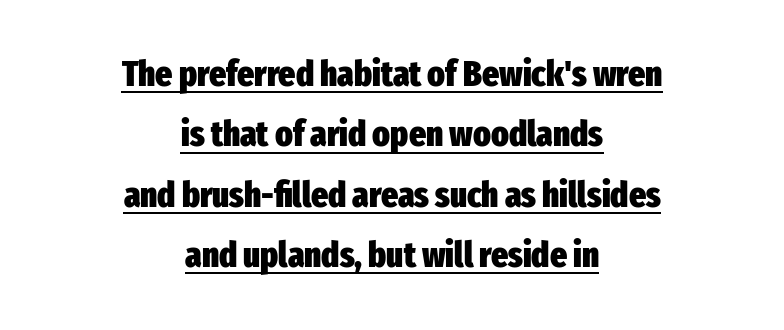
Q: Is the text bold? A: Yes.
Q: Is the text italic (slanted)? A: No, it is upright.
Q: Is the typeface a serif or a sans-serif typeface? A: Sans-serif.
Q: Is the text underlined? A: Yes.
Q: How is the paragraph aligned? A: Centered.
Q: Is the spacing between letters normal or unusually wide? A: Normal.
Q: Is the spacing between lines tight, normal or loose? A: Normal.
Q: Width (condensed, normal, or wide)? A: Condensed.
Q: Stroke contrast? A: Low.
Q: x-height? A: Medium.
Q: Monospaced? A: No.
